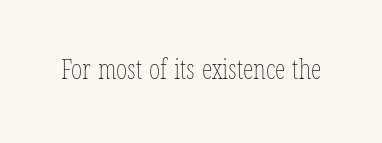
The image shows 27 px text type; set normal letter spacing, not underlined.
